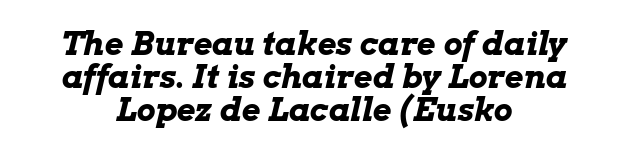
The image shows 32 px bold, wide type, italic (leaning right); set centered, tight line spacing (1.03x), normal letter spacing, not underlined; low stroke contrast and a medium x-height.
